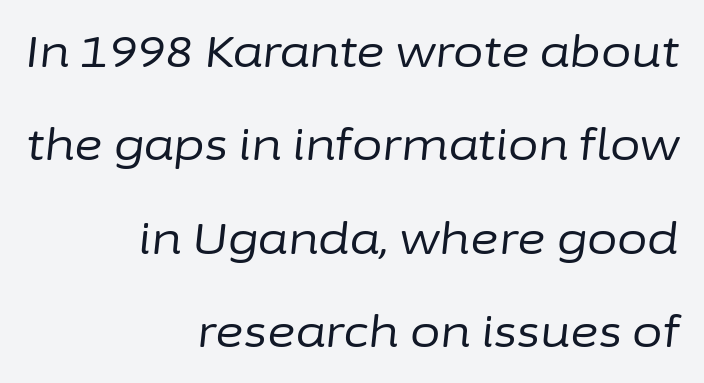
Typeset ragged left — the right edge is the straight one. Stems here are at most as thick as an everyday book face. Spacing verdict: proportional, widths tailored to each character. Interline gaps are noticeably wide in this sample. Compared with ordinary roman type, these characters are visibly tilted. Any mark beneath the type? The region is blank.
